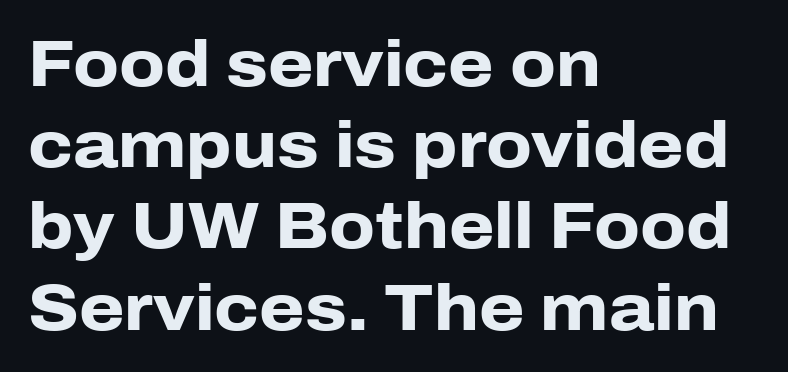
Letters rest on an invisible, unmarked baseline. This sample uses a sans-serif face. Students, this is bold: see how much ink each stroke carries. Horizontally, the lines are justified to the leading edge only.
